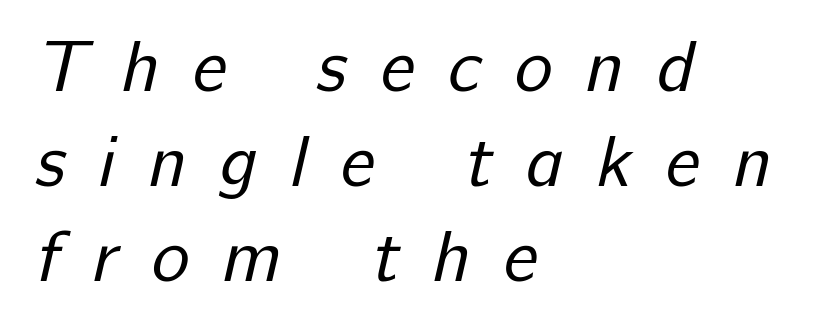
{"serif": "no", "bold": "no", "weight": "regular", "width": "normal", "stroke_contrast": "low", "x_height": "medium", "monospaced": "no", "underline": "no", "align": "left", "line_spacing": "normal", "line_spacing_ratio": 1.32, "letter_spacing": "wide", "letter_spacing_em": 0.46, "glyph_px": 72}
